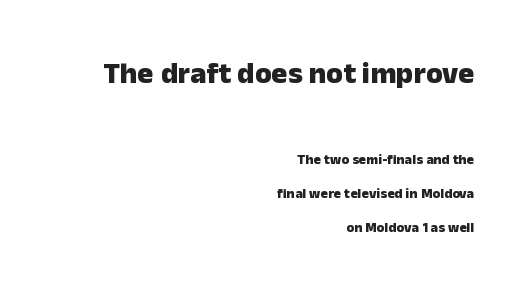
This sample is right-justified, so line beginnings fall wherever the words allow. Underline: absent. The designer gave the opening block more size than the closing block. The letters stand straight up with perfectly vertical stems.
